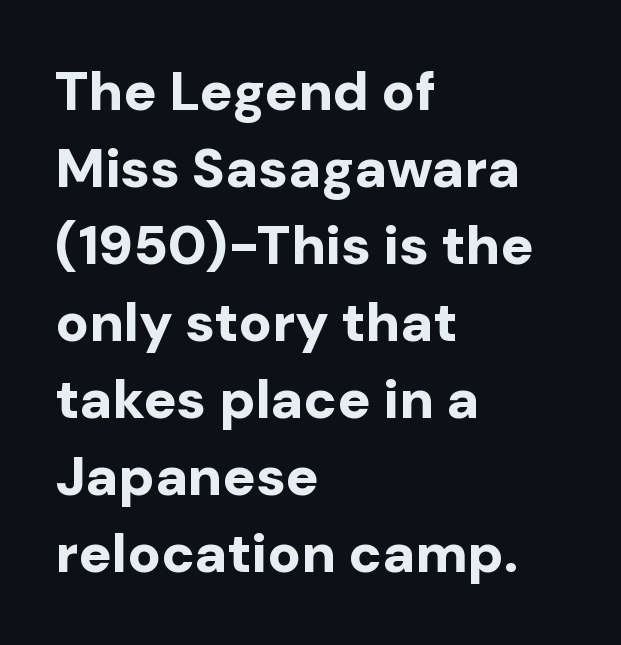
The image shows 55 px bold sans-serif type, upright; set left-aligned, normal line spacing (1.4x), normal letter spacing, not underlined; low stroke contrast and a medium x-height.
